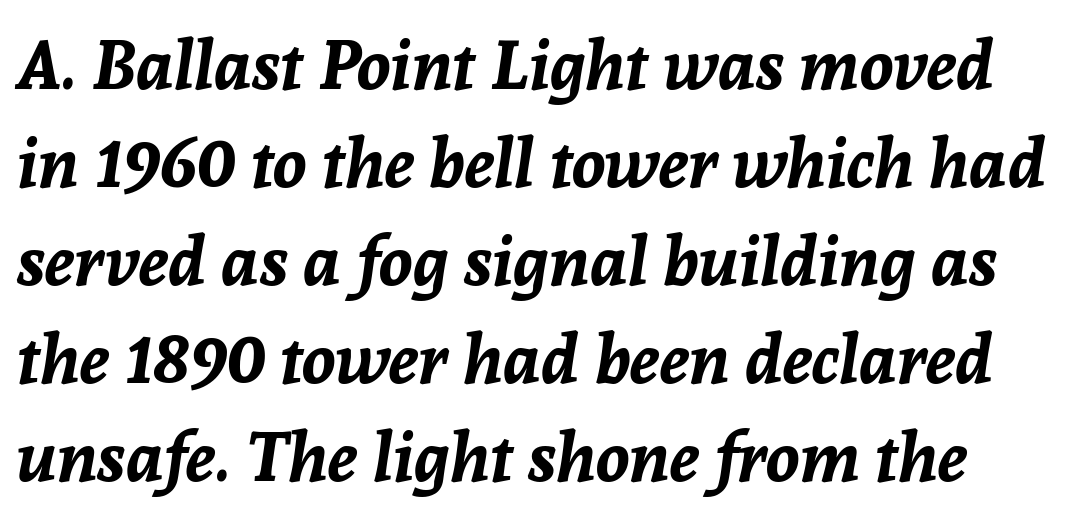
The image shows 69 px bold type, italic (leaning right); set normal line spacing (1.42x), normal letter spacing, not underlined; low stroke contrast and a medium x-height.
